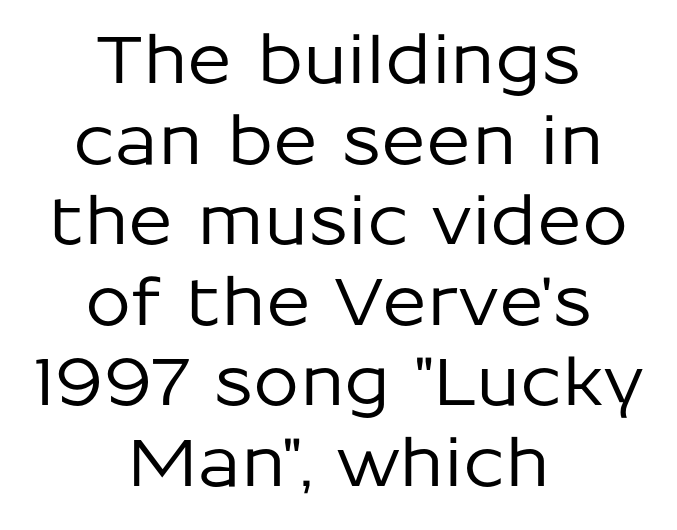
Teacher's note: observe the equal gaps on both sides — that is centered alignment. Look at the tracking — it's just the regular setting, nothing added. Check where the strokes stop: nothing finishes them off — pure sans. Posture: straight, roman, zero tilt. Do the characters align in a grid? No, the font is proportional. Underlining? Definitely not there.
